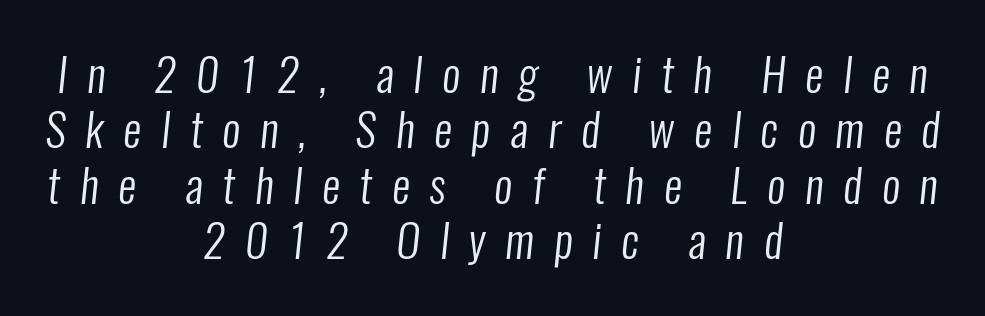
Q: Is the text bold? A: No.
Q: Is the typeface a serif or a sans-serif typeface? A: Sans-serif.
Q: Is the text underlined? A: No.
Q: How is the paragraph aligned? A: Centered.
Q: Is the spacing between letters normal or unusually wide? A: Unusually wide.
Q: Width (condensed, normal, or wide)? A: Condensed.
Q: Stroke contrast? A: Low.
Q: x-height? A: Medium.
Q: Monospaced? A: No.
